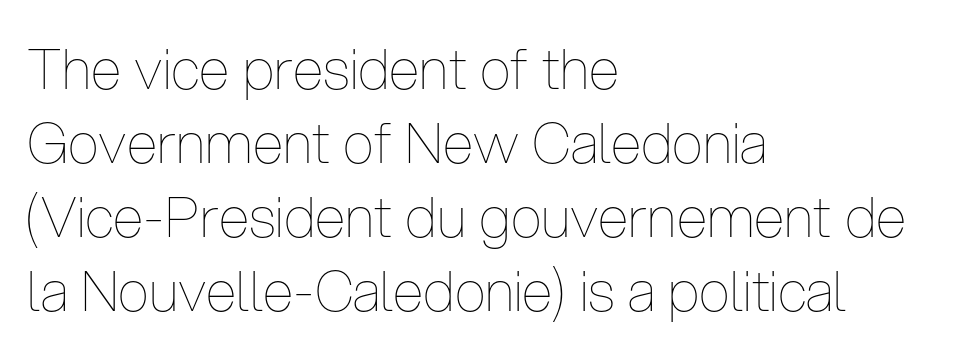
Q: Is the text bold? A: No.
Q: Is the text italic (slanted)? A: No, it is upright.
Q: Is the text underlined? A: No.
Q: How is the paragraph aligned? A: Left-aligned.
Q: Is the spacing between letters normal or unusually wide? A: Normal.
Q: Is the spacing between lines tight, normal or loose? A: Normal.
Q: Width (condensed, normal, or wide)? A: Condensed.
Q: Stroke contrast? A: Low.
Q: x-height? A: Medium.
Q: Monospaced? A: No.
